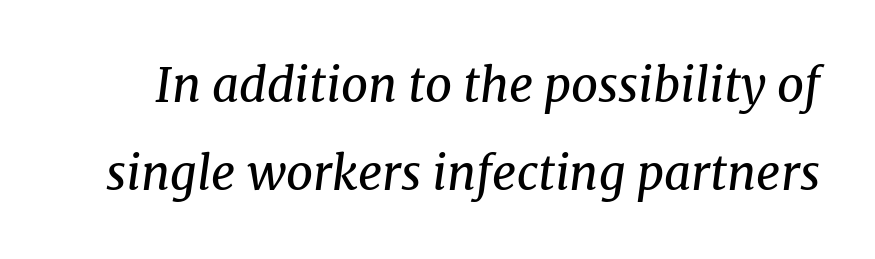
A typesetter would call this proportional, since set widths differ per character. Is this a sans? No — the strokes have serifs. Glyph-to-glyph distance matches everyday printed text. Think standard paragraph weight, or any step lighter than that. The space beneath each line is pristine and unruled. When letters slant like this, we call the style italic.
